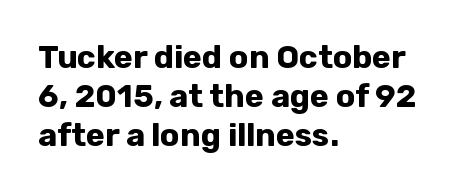
The image shows 32 px bold sans-serif type, upright; set left-aligned, line spacing 1.22x, normal letter spacing, not underlined; low stroke contrast and a medium x-height.
